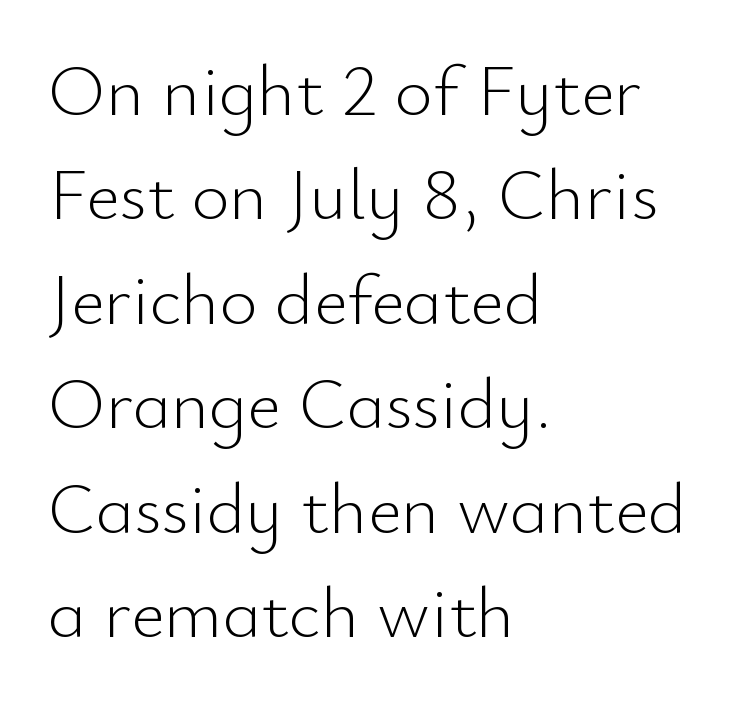
{"serif": "no", "italic": "no", "bold": "no", "weight": "light", "width": "normal", "stroke_contrast": "low", "x_height": "small", "monospaced": "no", "underline": "no", "align": "left", "line_spacing": "normal", "line_spacing_ratio": 1.43, "letter_spacing": "normal", "letter_spacing_em": 0.0, "glyph_px": 73}
